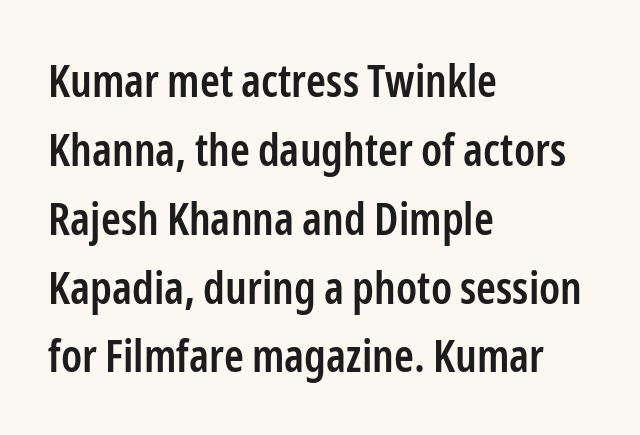
{"serif": "no", "italic": "no", "bold": "semi", "weight": "semibold", "width": "condensed", "stroke_contrast": "low", "x_height": "medium", "monospaced": "no", "underline": "no", "align": "left", "line_spacing": "normal", "line_spacing_ratio": 1.53, "letter_spacing": "normal", "letter_spacing_em": 0.0, "glyph_px": 45}
